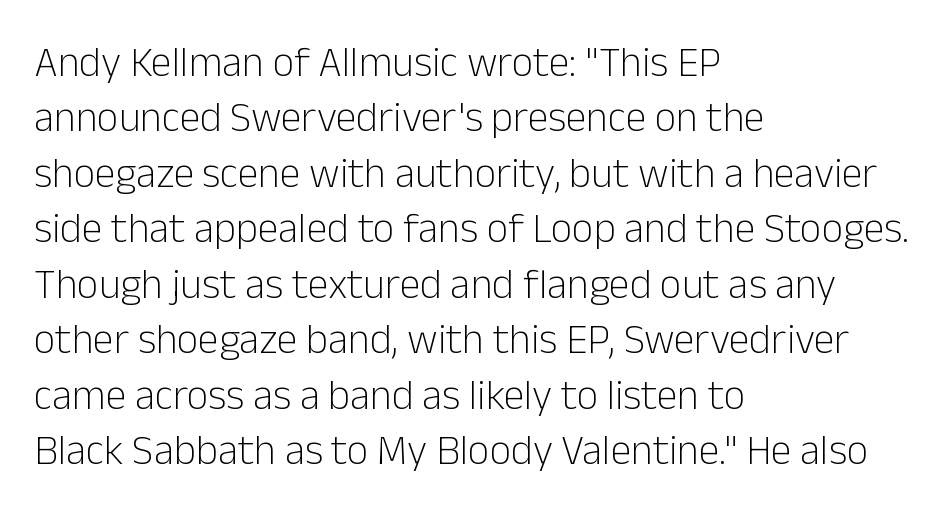
Rendered with straight, roman letterforms. The lines sit at an ordinary, default distance from one another. No word sits above an underline. Compared with typical body copy, the letter spacing here is the same. The weight tops out at a normal text grade.
